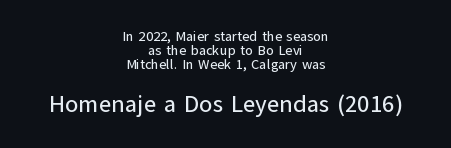
{"italic": "no", "underline": "no", "align": "center", "line_spacing": "tight", "line_spacing_ratio": 1.0, "letter_spacing": "normal", "letter_spacing_em": 0.0, "larger_block": "second", "size_ratio": 1.71, "glyph_px": 24}
